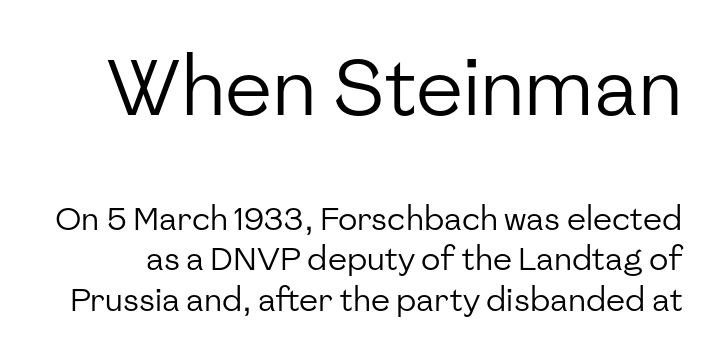
{"serif": "no", "italic": "no", "bold": "no", "weight": "regular", "width": "normal", "stroke_contrast": "low", "x_height": "medium", "monospaced": "no", "underline": "no", "line_spacing": "normal", "line_spacing_ratio": 1.27, "letter_spacing": "normal", "letter_spacing_em": 0.0, "larger_block": "first", "size_ratio": 2.47, "glyph_px": 79}
